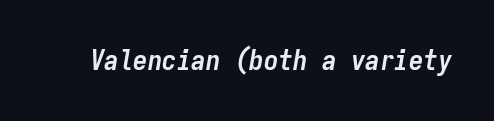
The image shows 29 px semibold, condensed type, italic (leaning right), monospaced; set normal letter spacing, not underlined; low stroke contrast and a medium x-height.
